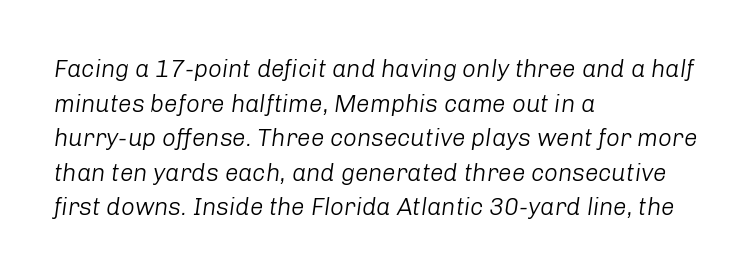
There's an unmistakable incline to the writing here. No word sits above an underline. Nothing unusual about the tracking: characters are spaced as the font intends. One glance says typical: line gaps are just what's usual. The typeface has the unassuming heft of standard copy or less.
